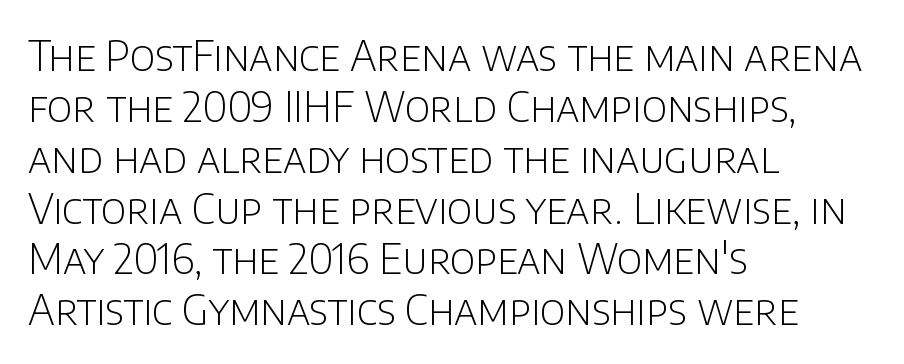
The image shows 41 px light sans-serif type, upright; set left-aligned, line spacing 1.24x, normal letter spacing, not underlined; low stroke contrast and a large x-height.
